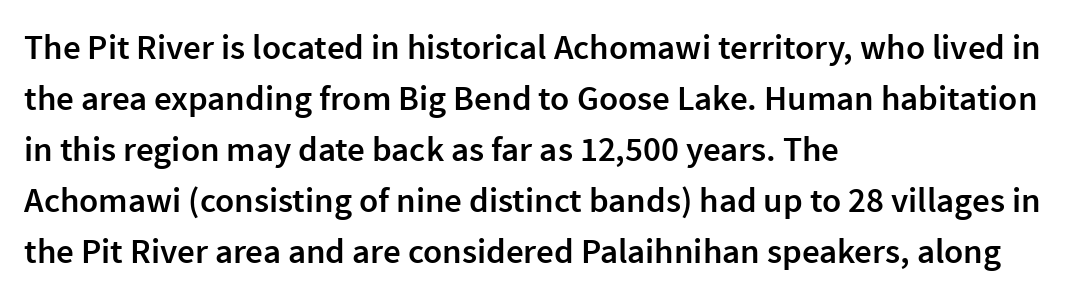
Q: Is the text bold? A: Semi-bold.
Q: Is the text italic (slanted)? A: No, it is upright.
Q: Is the typeface a serif or a sans-serif typeface? A: Sans-serif.
Q: Is the text underlined? A: No.
Q: How is the paragraph aligned? A: Left-aligned.
Q: Is the spacing between letters normal or unusually wide? A: Normal.
Q: Is the spacing between lines tight, normal or loose? A: Normal.
Q: Width (condensed, normal, or wide)? A: Normal.
Q: x-height? A: Medium.
Q: Monospaced? A: No.
